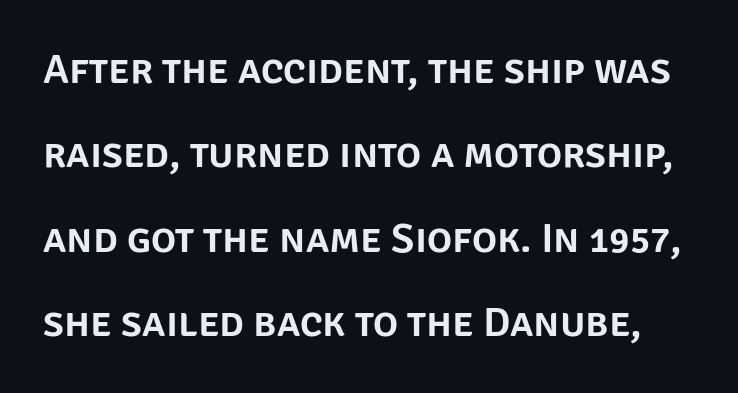
Character widths vary here, with narrow letters taking less room than wide ones. Is there much room between lines? Yes — plenty of vertical air separates them. Grotesque or geometric, the face here clearly has no serifs. The space beneath each line is pristine and unruled.
